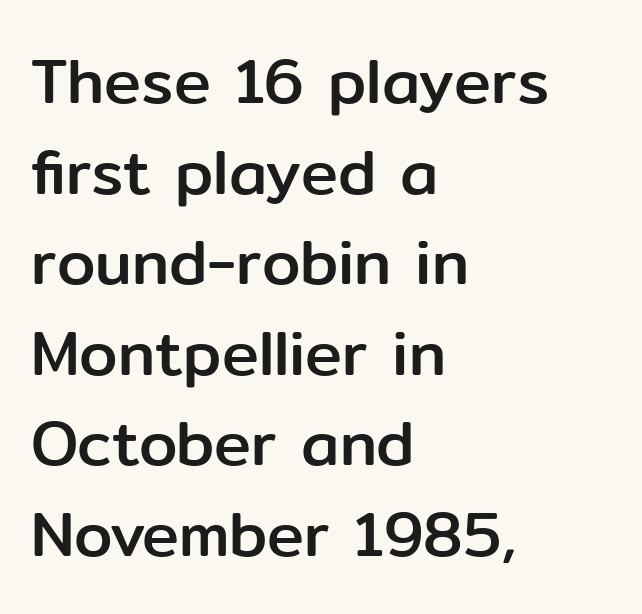
{"serif": "no", "italic": "no", "width": "normal", "stroke_contrast": "low", "x_height": "medium", "monospaced": "no", "underline": "no", "align": "left", "line_spacing": "normal", "line_spacing_ratio": 1.46, "letter_spacing": "normal", "letter_spacing_em": 0.0, "glyph_px": 62}
